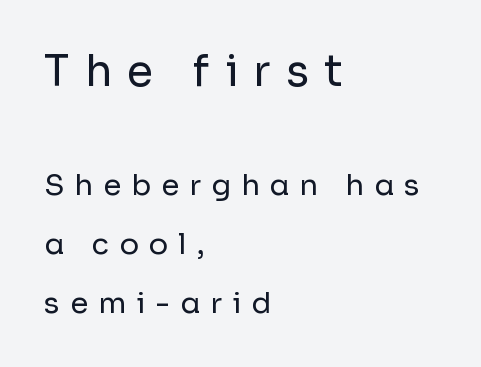
{"serif": "no", "italic": "no", "bold": "no", "weight": "regular", "width": "normal", "stroke_contrast": "low", "x_height": "medium", "monospaced": "no", "underline": "no", "align": "left", "line_spacing": "loose", "line_spacing_ratio": 2.04, "letter_spacing": "wide", "letter_spacing_em": 0.35, "larger_block": "first", "size_ratio": 1.48, "glyph_px": 43}
